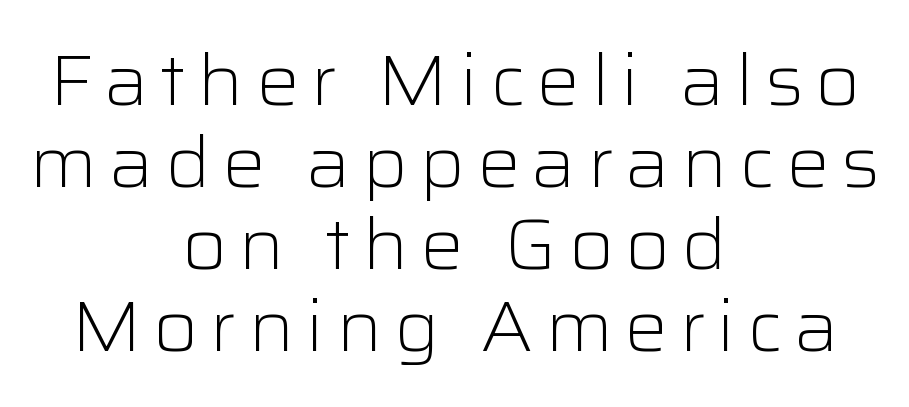
Closely set lines give the paragraph a compact silhouette. Vertical strokes here are truly vertical. The rag falls on both sides of this text block equally. The text was rendered using a sans face with plain stroke endings.
